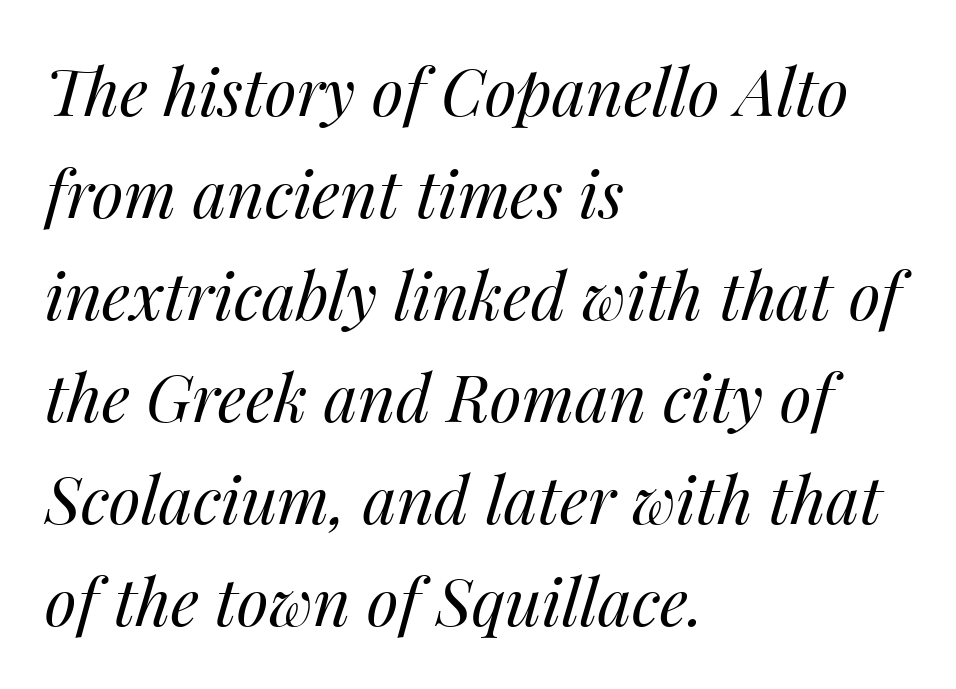
What's the leading like? Ordinary, nothing unusual. Spacing verdict: proportional, widths tailored to each character. The font's italic variant was chosen for this text. Beneath every word, the page is bare. The paragraph has a hard left edge and a soft right edge.
